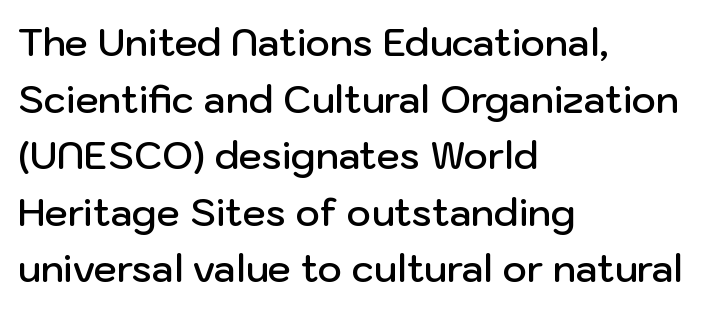
{"serif": "no", "italic": "no", "bold": "semi", "weight": "semibold", "width": "normal", "stroke_contrast": "low", "x_height": "medium", "monospaced": "no", "underline": "no", "align": "left", "line_spacing": "normal", "line_spacing_ratio": 1.53, "letter_spacing": "normal", "letter_spacing_em": 0.0, "glyph_px": 37}
